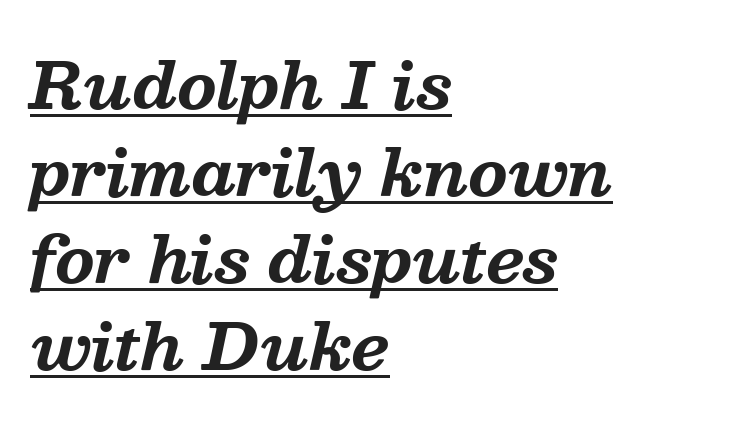
The image shows 63 px bold serif type, italic (leaning right); set left-aligned, normal line spacing (1.38x), normal letter spacing, underlined; medium stroke contrast and a medium x-height.
